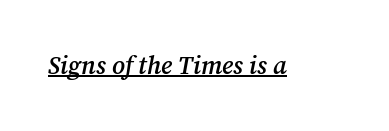
Set as a demibold, roughly 600 on the weight scale. Posture: slanted. The horizontal fit of the characters is conventional and even. A rule runs beneath these lines of type.
